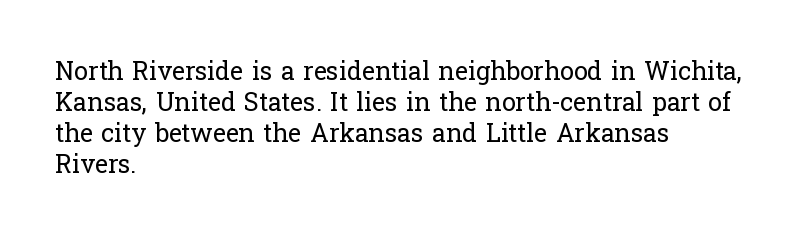
A light-to-regular cut is what we see here. Clear beneath every line of the passage. Vertical strokes here are truly vertical. The passage shown has conventional tracking throughout. Leftover space on each line is placed entirely after the last word.
